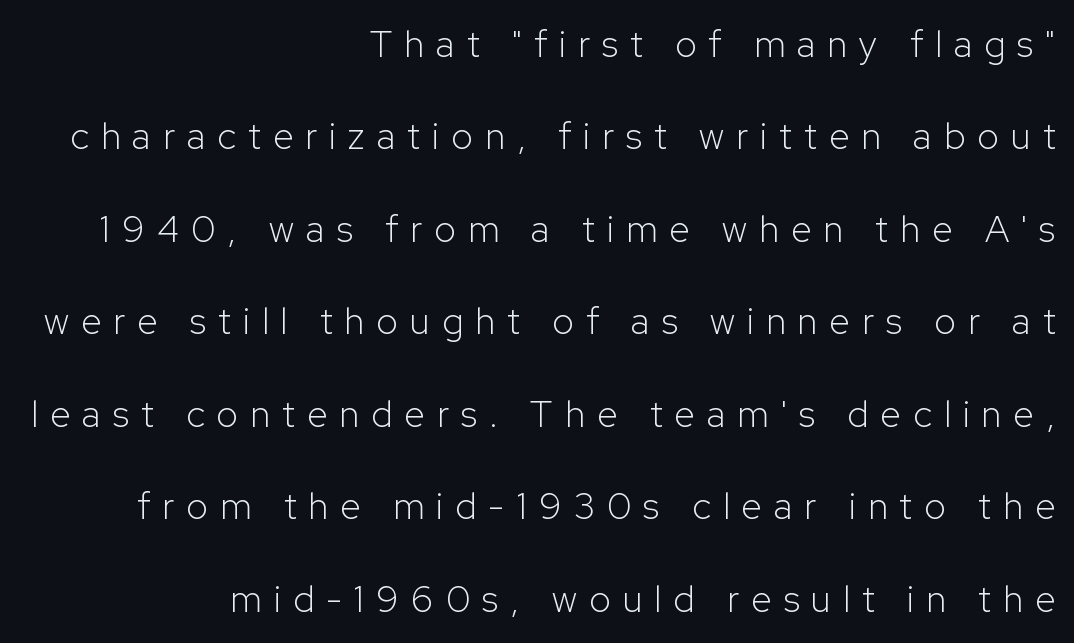
The baseline area is clear. If you drew a line through each stem, it would be perfectly vertical. Leading: increased. The letterforms stand isolated, each surrounded by extra space.
